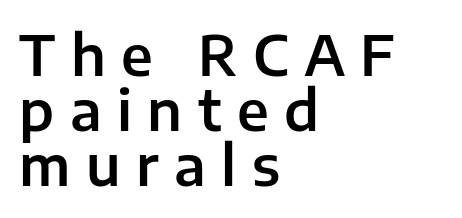
Q: Is the text italic (slanted)? A: No, it is upright.
Q: Is the typeface a serif or a sans-serif typeface? A: Sans-serif.
Q: Is the text underlined? A: No.
Q: How is the paragraph aligned? A: Left-aligned.
Q: Is the spacing between letters normal or unusually wide? A: Unusually wide.
Q: Is the spacing between lines tight, normal or loose? A: Tight.
Q: Width (condensed, normal, or wide)? A: Normal.
Q: Stroke contrast? A: Low.
Q: x-height? A: Medium.
Q: Monospaced? A: No.
